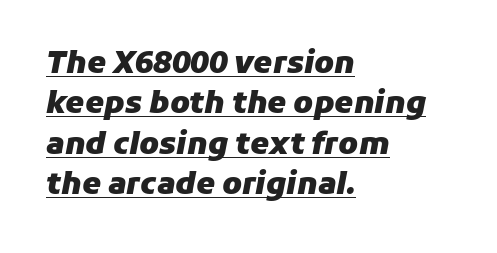
{"italic": "yes", "lean": "right", "slant_degrees": 11, "bold": "yes", "weight": "heavy", "width": "normal", "stroke_contrast": "low", "x_height": "medium", "monospaced": "no", "underline": "yes", "align": "left", "line_spacing": "normal", "line_spacing_ratio": 1.35, "letter_spacing": "normal", "letter_spacing_em": 0.0, "glyph_px": 30}
